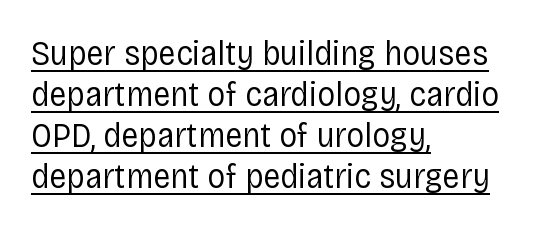
Stems and bowls with no extra thickness — not bold. This sample carries an underscore along the baseline area. Letter spacing: default. The passage shown is typed in a proportional face where columns would drift. Closely set lines give the paragraph a compact silhouette. Style check: upright.
